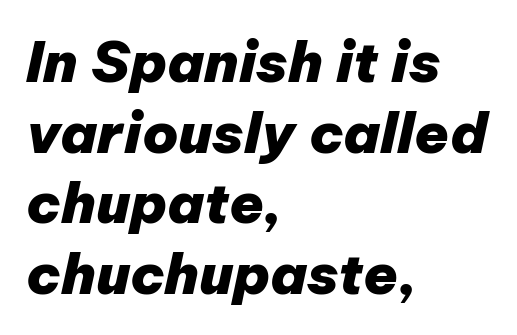
Q: Is the text bold? A: Yes.
Q: Is the text italic (slanted)? A: Yes, it leans right by about 12 degrees.
Q: Is the text underlined? A: No.
Q: How is the paragraph aligned? A: Left-aligned.
Q: Is the spacing between letters normal or unusually wide? A: Normal.
Q: Is the spacing between lines tight, normal or loose? A: Normal.
Q: Width (condensed, normal, or wide)? A: Normal.
Q: Stroke contrast? A: Low.
Q: x-height? A: Medium.
Q: Monospaced? A: No.
